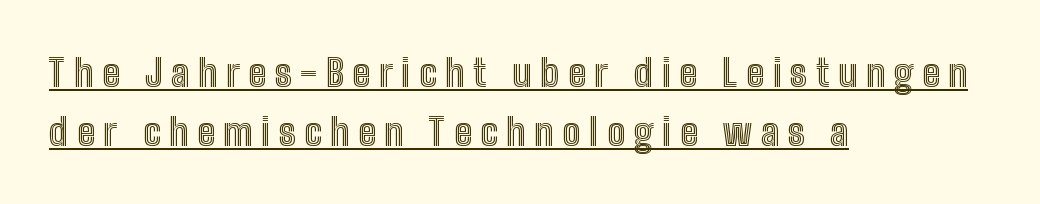
Q: Is the text italic (slanted)? A: No, it is upright.
Q: Is the text underlined? A: Yes.
Q: How is the paragraph aligned? A: Left-aligned.
Q: Is the spacing between letters normal or unusually wide? A: Unusually wide.
Q: Is the spacing between lines tight, normal or loose? A: Normal.
Q: Width (condensed, normal, or wide)? A: Condensed.
Q: x-height? A: Medium.
Q: Monospaced? A: No.
